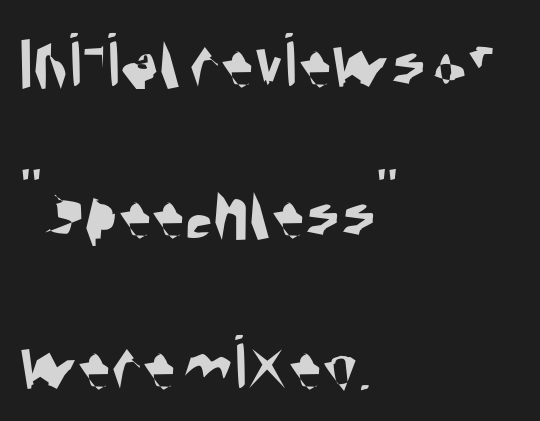
Q: Is the typeface a serif or a sans-serif typeface? A: Sans-serif.
Q: Is the text underlined? A: No.
Q: How is the paragraph aligned? A: Left-aligned.
Q: Is the spacing between letters normal or unusually wide? A: Normal.
Q: Width (condensed, normal, or wide)? A: Condensed.
Q: Stroke contrast? A: Medium.
Q: x-height? A: Large.
Q: Monospaced? A: No.
